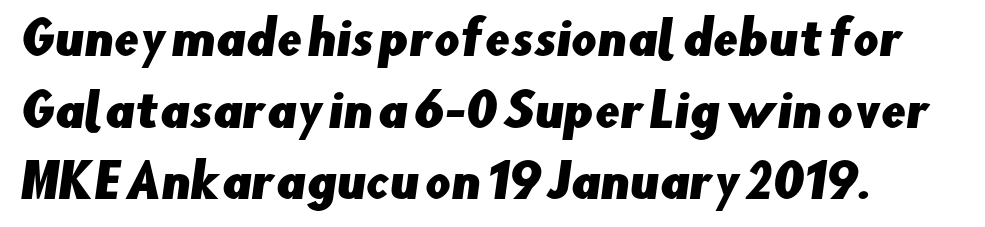
The image shows 45 px sans-serif type; set left-aligned, normal line spacing (1.59x), normal letter spacing, not underlined; low stroke contrast and a small x-height.
